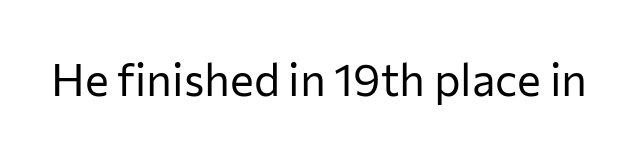
{"serif": "no", "italic": "no", "bold": "no", "weight": "regular", "width": "normal", "stroke_contrast": "low", "x_height": "medium", "monospaced": "no", "underline": "no", "letter_spacing": "normal", "letter_spacing_em": 0.0, "glyph_px": 45}
